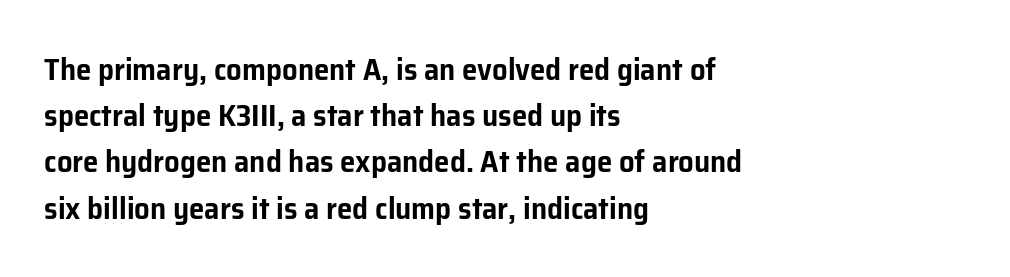
Q: Is the text italic (slanted)? A: No, it is upright.
Q: Is the typeface a serif or a sans-serif typeface? A: Sans-serif.
Q: Is the text underlined? A: No.
Q: How is the paragraph aligned? A: Left-aligned.
Q: Is the spacing between letters normal or unusually wide? A: Normal.
Q: Is the spacing between lines tight, normal or loose? A: Normal.
Q: Width (condensed, normal, or wide)? A: Normal.
Q: Stroke contrast? A: Low.
Q: x-height? A: Medium.
Q: Monospaced? A: No.
